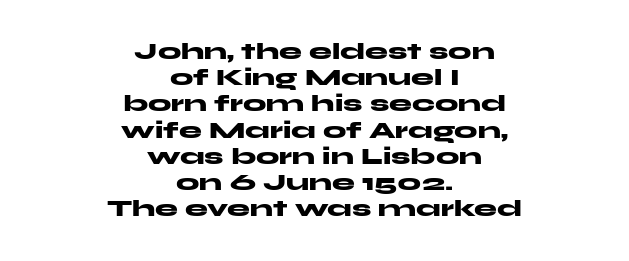
The image shows 23 px bold type, upright; set centered, tight line spacing (1.14x), normal letter spacing, not underlined.
